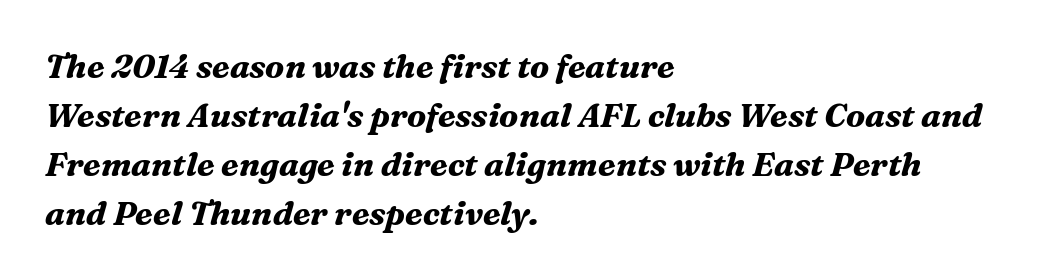
Q: Is the text bold? A: Yes.
Q: Is the text italic (slanted)? A: Yes, it leans right by about 16 degrees.
Q: Is the typeface a serif or a sans-serif typeface? A: Serif.
Q: Is the text underlined? A: No.
Q: How is the paragraph aligned? A: Left-aligned.
Q: Is the spacing between letters normal or unusually wide? A: Normal.
Q: Is the spacing between lines tight, normal or loose? A: Normal.
Q: Width (condensed, normal, or wide)? A: Normal.
Q: Stroke contrast? A: Medium.
Q: x-height? A: Medium.
Q: Monospaced? A: No.
